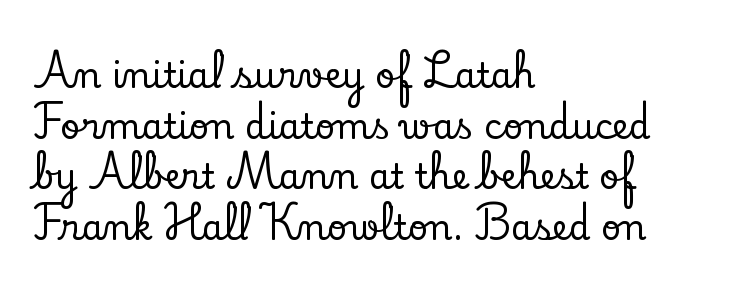
{"serif": "yes", "italic": "no", "width": "normal", "stroke_contrast": "low", "x_height": "small", "monospaced": "no", "underline": "no", "align": "left", "line_spacing": "normal", "line_spacing_ratio": 1.45, "letter_spacing": "normal", "letter_spacing_em": 0.0, "glyph_px": 35}
